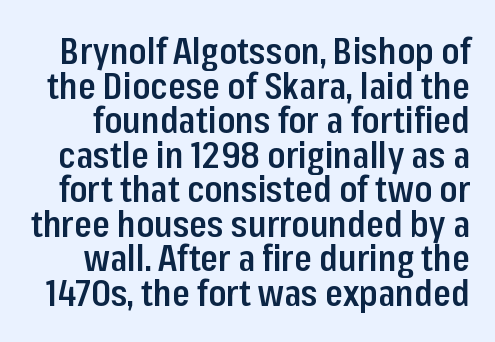
Q: Is the text bold? A: Semi-bold.
Q: Is the text italic (slanted)? A: No, it is upright.
Q: Is the typeface a serif or a sans-serif typeface? A: Sans-serif.
Q: Is the text underlined? A: No.
Q: Is the spacing between letters normal or unusually wide? A: Normal.
Q: Is the spacing between lines tight, normal or loose? A: Tight.
Q: Width (condensed, normal, or wide)? A: Condensed.
Q: Stroke contrast? A: Low.
Q: x-height? A: Medium.
Q: Monospaced? A: No.
